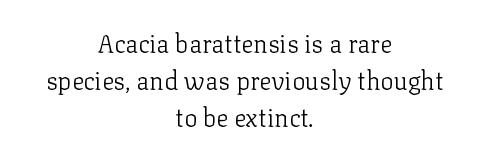
{"italic": "no", "bold": "no", "underline": "no", "align": "center", "line_spacing": "normal", "line_spacing_ratio": 1.49, "letter_spacing": "normal", "letter_spacing_em": 0.0, "glyph_px": 25}
